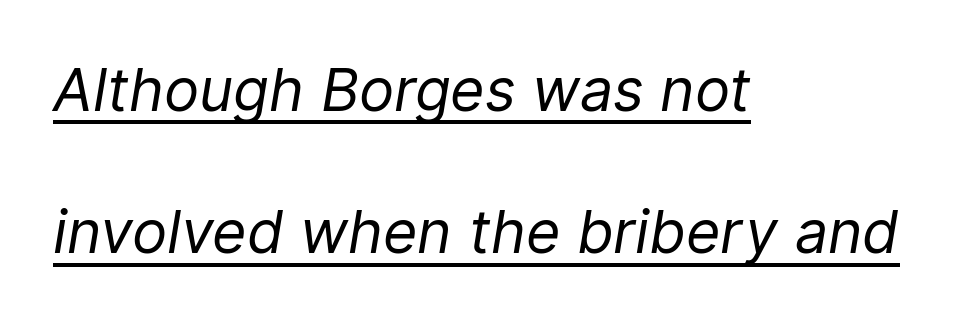
The image shows 59 px regular-weight type, italic (leaning right); set left-aligned, loose line spacing (2.41x), normal letter spacing, underlined; low stroke contrast and a medium x-height.
